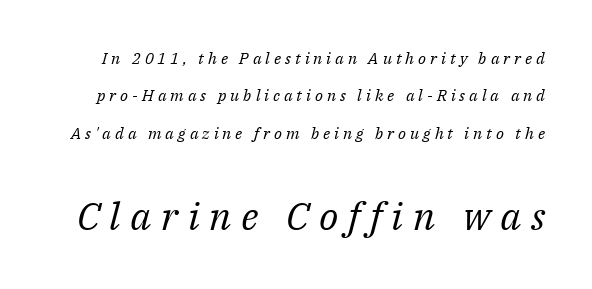
Q: Is the text bold? A: No.
Q: Is the text italic (slanted)? A: Yes, it leans right by about 14 degrees.
Q: Is the typeface a serif or a sans-serif typeface? A: Serif.
Q: Is the text underlined? A: No.
Q: Is the spacing between letters normal or unusually wide? A: Unusually wide.
Q: Is the spacing between lines tight, normal or loose? A: Loose.
Q: Which block of text is set in a larger size, the first (top) or the second (bottom)? A: The second (bottom) one.
Q: Width (condensed, normal, or wide)? A: Normal.
Q: Stroke contrast? A: Medium.
Q: x-height? A: Medium.
Q: Monospaced? A: No.
